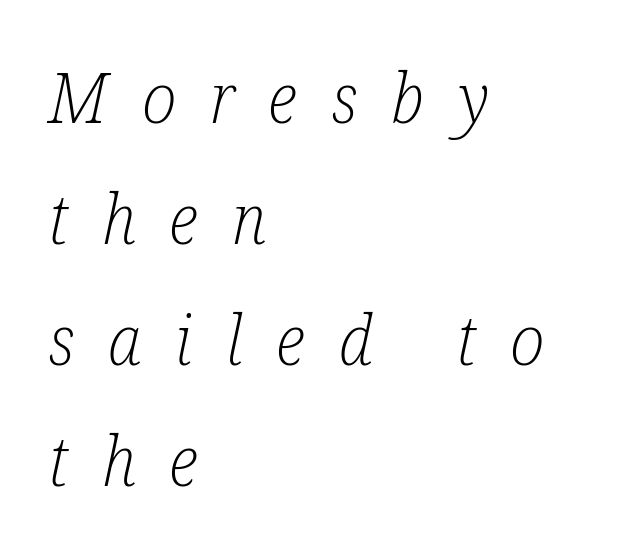
Layout note: lines flush left. A quiet, ordinary-to-light weight characterises the typeface. Honestly, the letter spacing is so wide it's the main thing you notice. The letters advance in unequal steps, a hallmark of proportional type.
